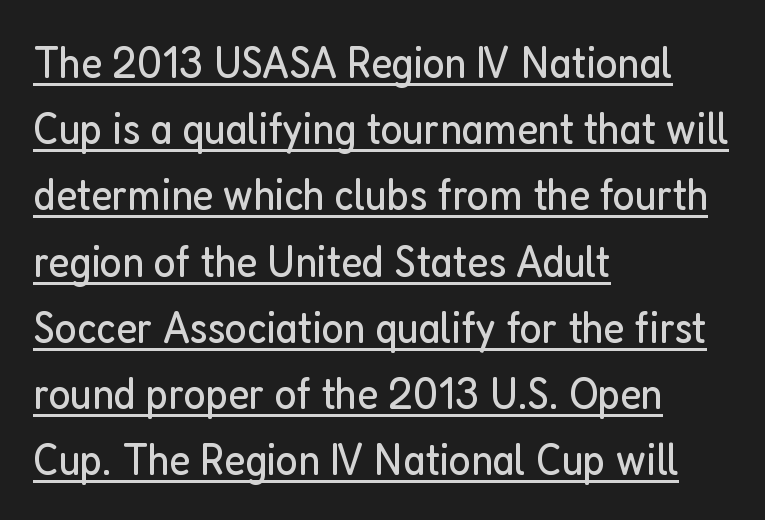
Q: Is the text bold? A: No.
Q: Is the text italic (slanted)? A: No, it is upright.
Q: Is the typeface a serif or a sans-serif typeface? A: Sans-serif.
Q: Is the text underlined? A: Yes.
Q: How is the paragraph aligned? A: Left-aligned.
Q: Is the spacing between letters normal or unusually wide? A: Normal.
Q: Is the spacing between lines tight, normal or loose? A: Normal.
Q: Width (condensed, normal, or wide)? A: Condensed.
Q: Stroke contrast? A: Low.
Q: x-height? A: Medium.
Q: Monospaced? A: No.
